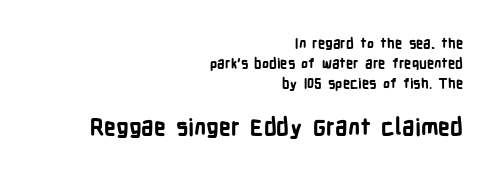
These lines are set flush right with a ragged left edge. Reading top to bottom, the characters get bigger at the block break. Plain, unruled lines of type. Standard letterfit; no display-style spreading of the glyphs. Typesetter's note: full bold, strokes at maximum text heaviness. A typesetter would call this leading conventional body-copy spacing.
